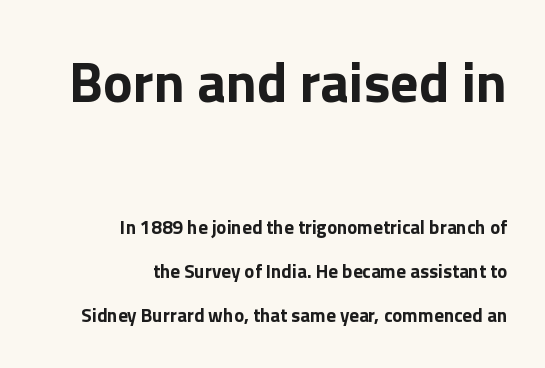
The image shows 56 px bold sans-serif type, upright; set right-aligned, loose line spacing (2.31x), normal letter spacing, not underlined; the first (top) block is 2.95x larger; a medium x-height.
